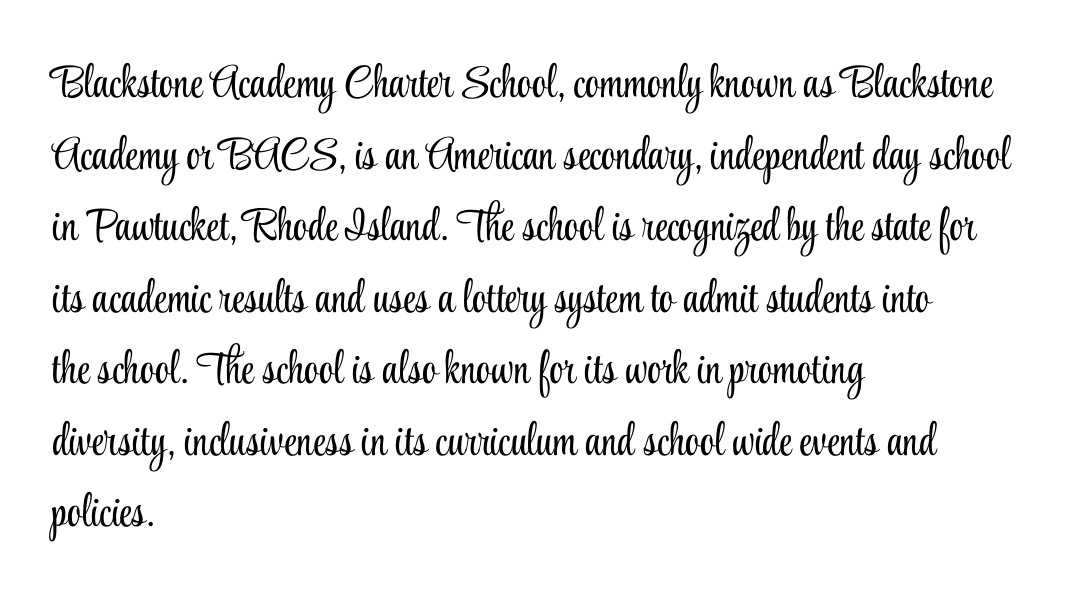
{"serif": "yes", "bold": "no", "weight": "light", "width": "condensed", "stroke_contrast": "low", "x_height": "small", "monospaced": "no", "underline": "no", "align": "left", "line_spacing": "normal", "line_spacing_ratio": 1.59, "letter_spacing": "normal", "letter_spacing_em": 0.0, "glyph_px": 45}
